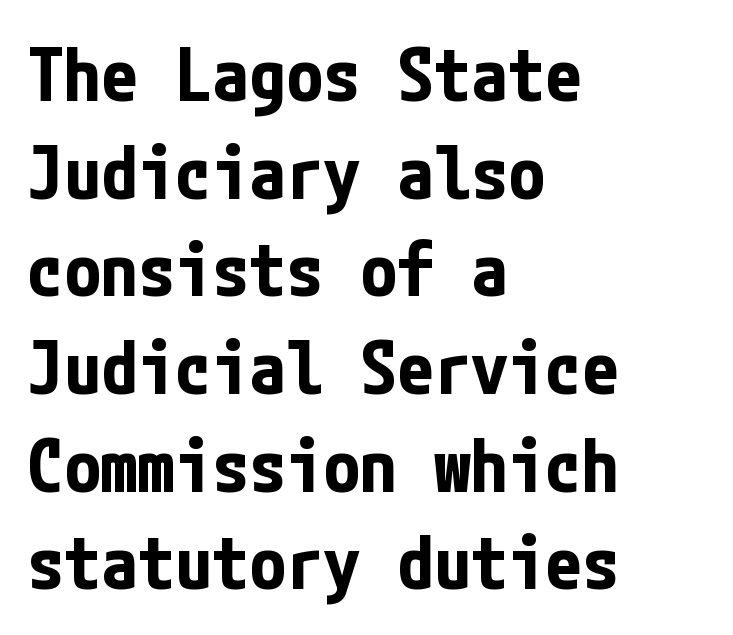
Serif or sans? Sans — the stroke terminals are bare. A classic flush-left, rag-right setting is used for this passage. Look at the tracking — it's just the regular setting, nothing added. Weight: bold.
